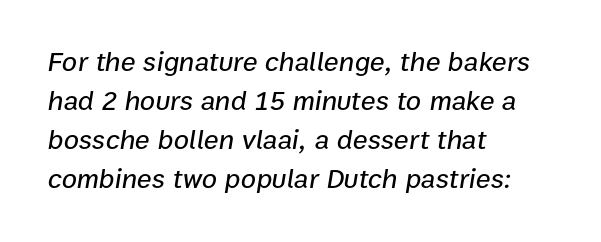
{"italic": "yes", "lean": "right", "slant_degrees": 9, "width": "normal", "stroke_contrast": "low", "x_height": "medium", "monospaced": "no", "underline": "no", "align": "left", "line_spacing": "normal", "line_spacing_ratio": 1.39, "letter_spacing": "normal", "letter_spacing_em": 0.0, "glyph_px": 28}
